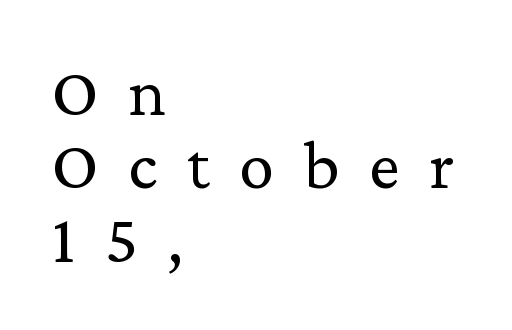
Q: Is the text bold? A: No.
Q: Is the text italic (slanted)? A: No, it is upright.
Q: Is the typeface a serif or a sans-serif typeface? A: Serif.
Q: Is the text underlined? A: No.
Q: How is the paragraph aligned? A: Left-aligned.
Q: Is the spacing between letters normal or unusually wide? A: Unusually wide.
Q: Is the spacing between lines tight, normal or loose? A: Tight.
Q: Width (condensed, normal, or wide)? A: Normal.
Q: Stroke contrast? A: Low.
Q: x-height? A: Medium.
Q: Monospaced? A: No.
